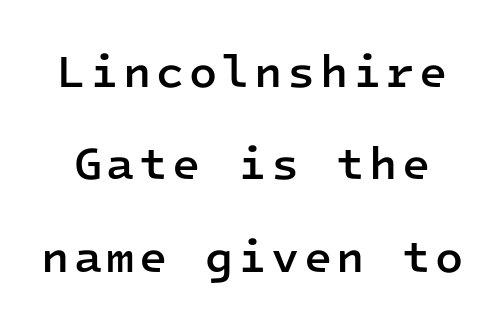
The image shows 46 px semibold sans-serif type, upright, monospaced; set loose line spacing (2.01x), not underlined; low stroke contrast and a medium x-height.
